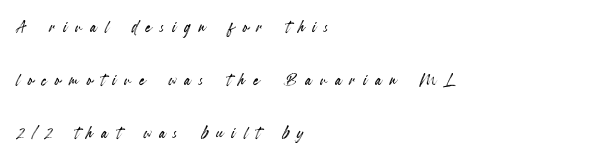
The image shows 22 px text type; set left-aligned, loose line spacing (2.41x), unusually wide letter spacing (+0.38 em), not underlined.
